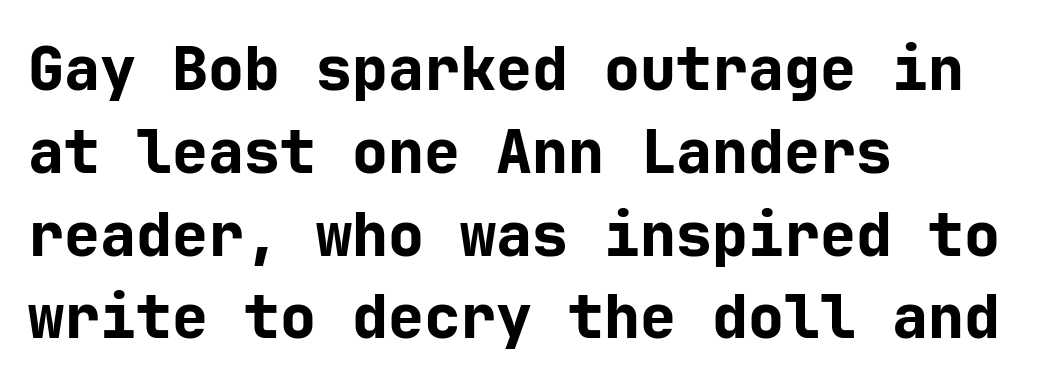
Honestly, there is no underline to notice here at all. Every stem runs plumb, perpendicular to the baseline. The rag falls on the right side of this text block. Heavy, bold letterforms. Regarding leading, the lines here are spaced in the standard way.
